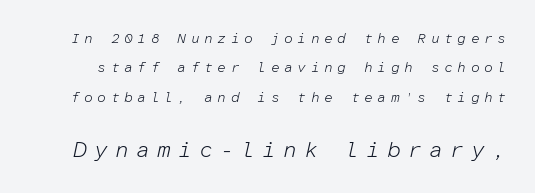
The image shows 22 px text type, italic (leaning right); set loose line spacing (2.1x), unusually wide letter spacing (+0.32 em), not underlined; the second (bottom) block is 1.57x larger.
